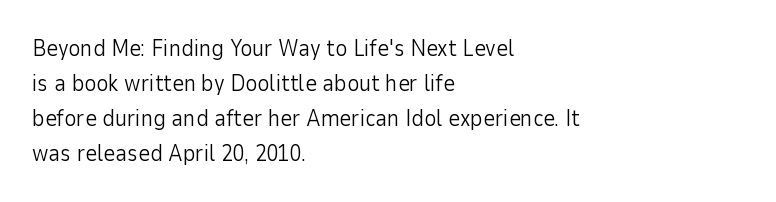
Q: Is the text bold? A: No.
Q: Is the text italic (slanted)? A: No, it is upright.
Q: Is the text underlined? A: No.
Q: How is the paragraph aligned? A: Left-aligned.
Q: Is the spacing between letters normal or unusually wide? A: Normal.
Q: Is the spacing between lines tight, normal or loose? A: Normal.
